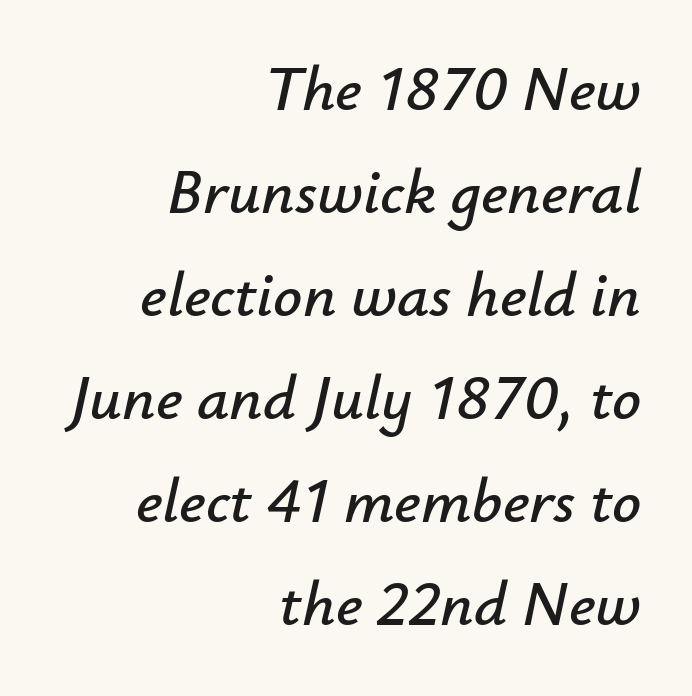
Do the characters align in a grid? No, the font is proportional. Successive baselines arrive at the customary interval. The paragraph has a hard right edge and a soft left edge. Rule under the text: the space is simply empty. No extra tracking has been applied to these lines.
